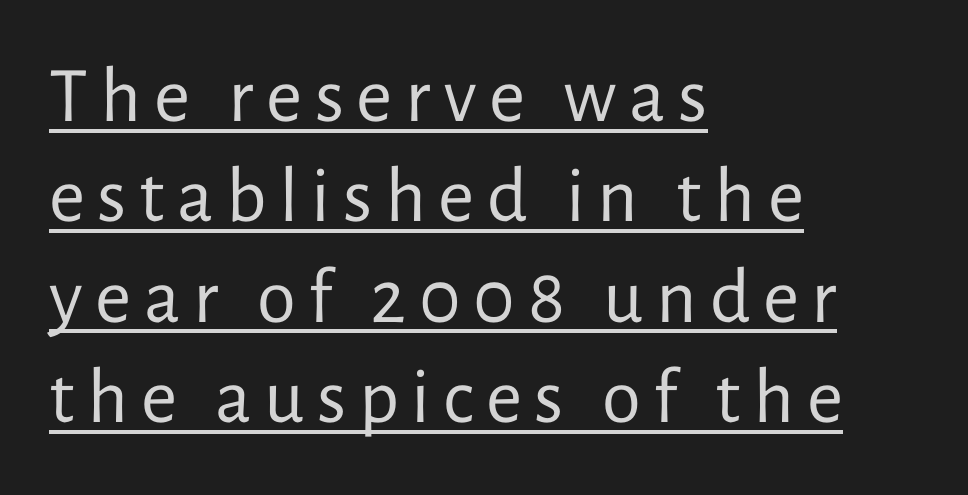
Q: Is the text bold? A: No.
Q: Is the text italic (slanted)? A: No, it is upright.
Q: Is the typeface a serif or a sans-serif typeface? A: Sans-serif.
Q: Is the text underlined? A: Yes.
Q: How is the paragraph aligned? A: Left-aligned.
Q: Is the spacing between lines tight, normal or loose? A: Normal.
Q: Width (condensed, normal, or wide)? A: Normal.
Q: Stroke contrast? A: Low.
Q: x-height? A: Medium.
Q: Monospaced? A: No.
